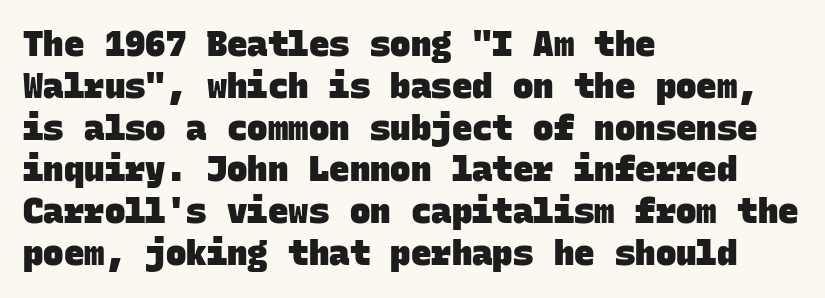
Q: Is the text bold? A: Yes.
Q: Is the typeface a serif or a sans-serif typeface? A: Sans-serif.
Q: Is the text underlined? A: No.
Q: How is the paragraph aligned? A: Left-aligned.
Q: Is the spacing between letters normal or unusually wide? A: Normal.
Q: Width (condensed, normal, or wide)? A: Normal.
Q: Stroke contrast? A: Low.
Q: x-height? A: Large.
Q: Monospaced? A: Yes.
